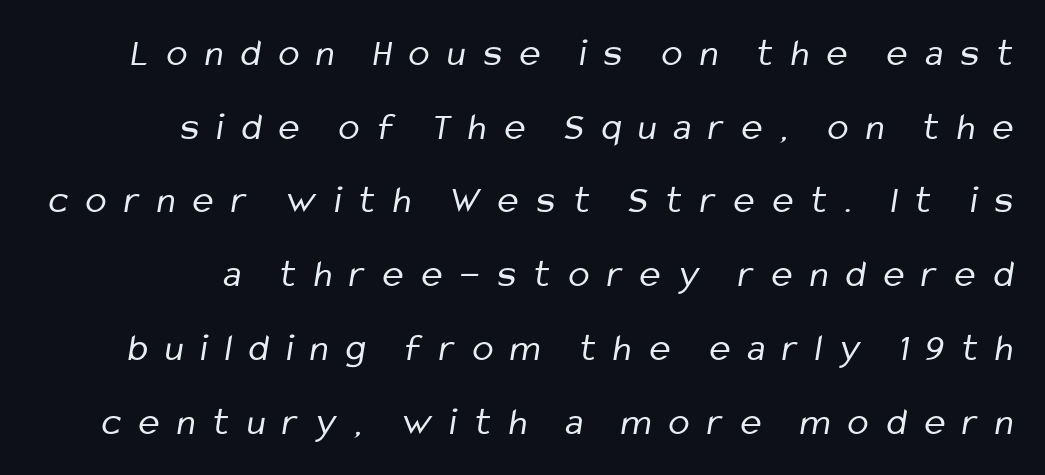
The image shows 39 px regular-weight, condensed sans-serif type; set line spacing 1.89x, unusually wide letter spacing (+0.45 em), not underlined; low stroke contrast and a medium x-height.
